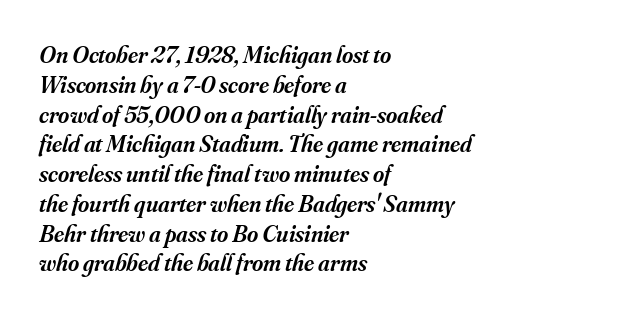
Line beginnings align vertically; line endings do not. Short note: letters normally spaced. In terms of posture, this sample is oblique. Does the weight exceed regular? Yes, but only to semibold. The zone under the glyphs is completely vacant.
